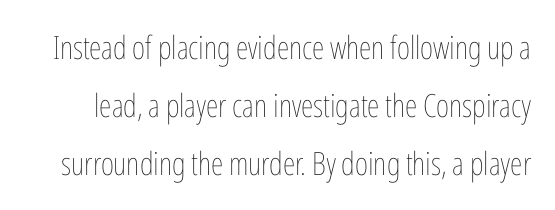
{"italic": "no", "bold": "no", "weight": "thin", "width": "condensed", "stroke_contrast": "low", "x_height": "medium", "monospaced": "no", "underline": "no", "line_spacing_ratio": 1.82, "letter_spacing": "normal", "letter_spacing_em": 0.0, "glyph_px": 32}
